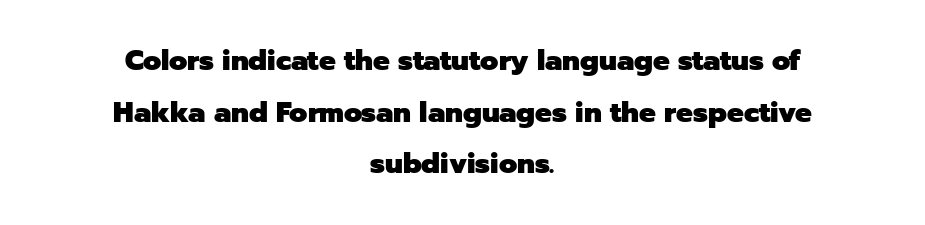
Q: Is the text bold? A: Yes.
Q: Is the text italic (slanted)? A: No, it is upright.
Q: Is the typeface a serif or a sans-serif typeface? A: Sans-serif.
Q: Is the text underlined? A: No.
Q: How is the paragraph aligned? A: Centered.
Q: Is the spacing between letters normal or unusually wide? A: Normal.
Q: Width (condensed, normal, or wide)? A: Normal.
Q: Stroke contrast? A: Low.
Q: x-height? A: Medium.
Q: Monospaced? A: No.
